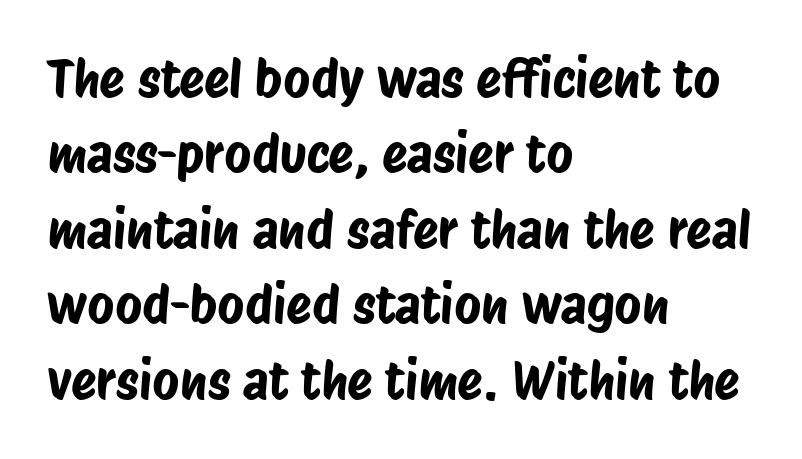
{"serif": "no", "width": "condensed", "stroke_contrast": "low", "x_height": "large", "monospaced": "no", "underline": "no", "align": "left", "line_spacing": "normal", "line_spacing_ratio": 1.45, "letter_spacing": "normal", "letter_spacing_em": 0.0, "glyph_px": 52}
